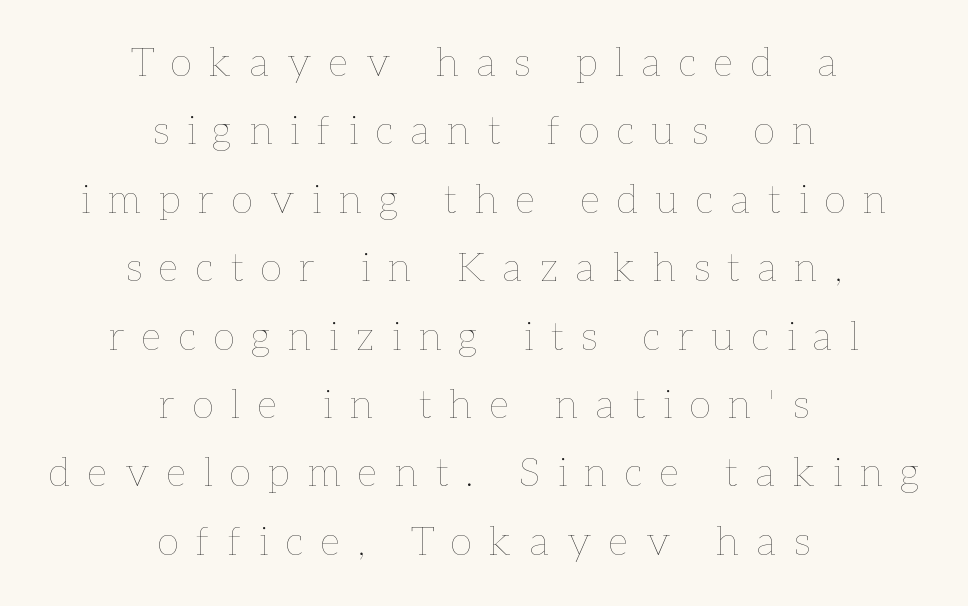
{"italic": "no", "bold": "no", "weight": "thin", "width": "normal", "stroke_contrast": "low", "x_height": "medium", "monospaced": "no", "underline": "no", "align": "center", "line_spacing_ratio": 1.71, "letter_spacing": "wide", "letter_spacing_em": 0.44, "glyph_px": 40}
